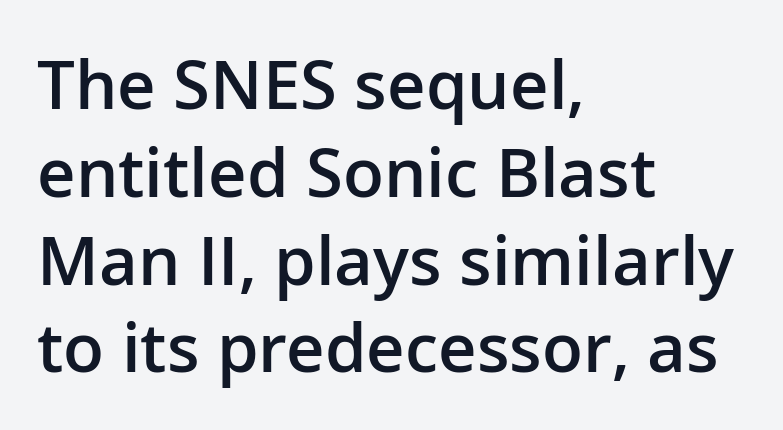
Each letter's strokes conclude bluntly, with no projecting serifs. Character widths vary here, with narrow letters taking less room than wide ones. The passage is arranged the way most books set body copy — flush left. Quick note: not italic, upright.
